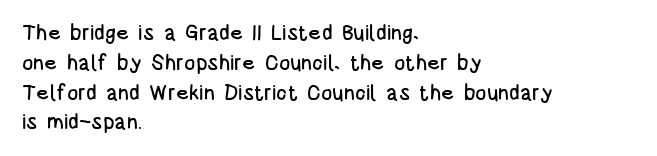
Which margin do the lines hug? The left one — the right edge is uneven. The letters stand upright; this is a roman face. Any mark beneath the type? The region is blank. The space between consecutive lines is moderate. No extra tracking has been applied to these lines.
